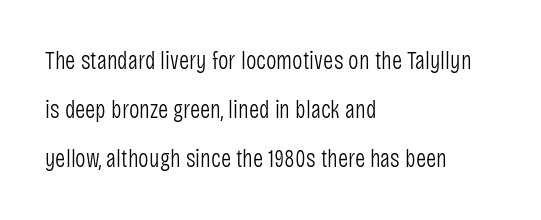
The image shows 25 px text type, upright; set left-aligned, loose line spacing (1.97x), normal letter spacing, not underlined.
